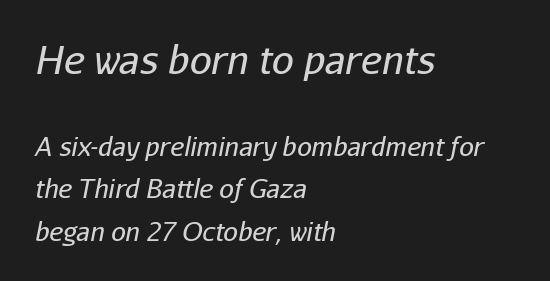
Does the copy run flush right? No — it runs flush left. The strip under each line holds only bare page. It's the slanting kind of type. Quick note: interline space is typical. Think standard paragraph weight, or any step lighter than that.
